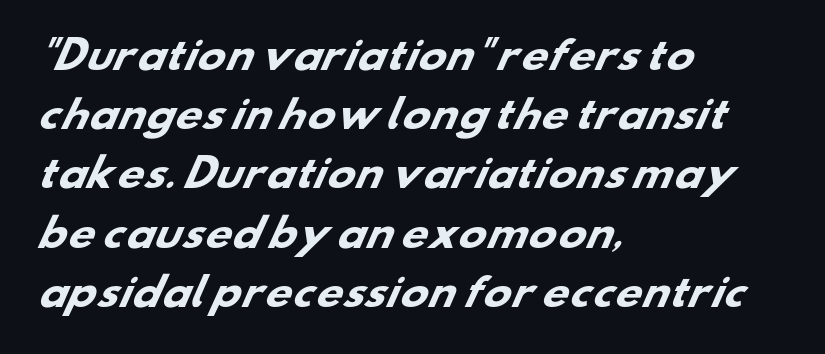
The image shows 37 px heavy, wide sans-serif type; set left-aligned, normal line spacing (1.6x), normal letter spacing, not underlined; low stroke contrast and a small x-height.
